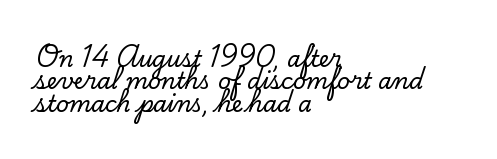
The setting favours the left margin, as ordinary paragraphs usually do. Observe the ordinary spacing: letters are neighbours, not strangers. In terms of leading, this rendering errs on the cramped side. The area under the type is left untouched.
